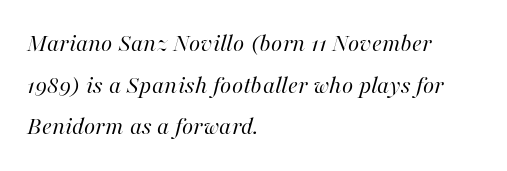
A bare baseline throughout the passage. These glyphs show unthickened strokes, regular width or finer. The ragged edge is on the right, which tells us the setting is flush left. Is there much room between lines? A standard amount, neither cramped nor airy. Observe the lean: these are italic letterforms. What stands out about the letter spacing? Nothing — it is the standard amount.
